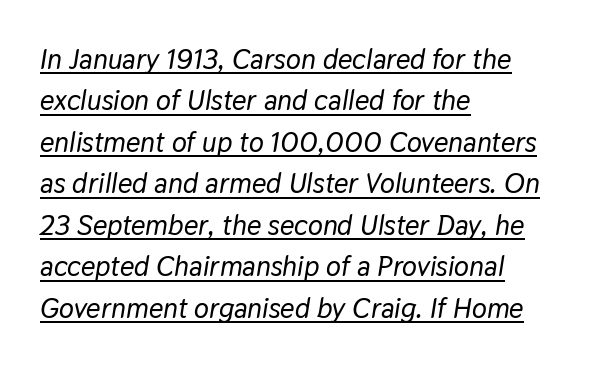
This sample carries an underscore along the baseline area. The letters are slanted; this is an italic face. The type is set solid horizontally, with unmodified tracking. Notice how descenders clear the ascenders below comfortably — that's standard leading. Each letter keeps its own natural width here, so spacing adapts to shape.
